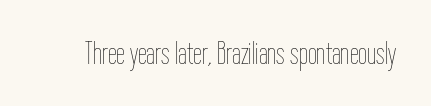
Glance below the letters and you will spot only blank space. Posture: vertical. Unbolded letterforms with no extra heft. Nobody touched the tracking dial on this one. Proportional: the letters do not fall into vertical columns.
